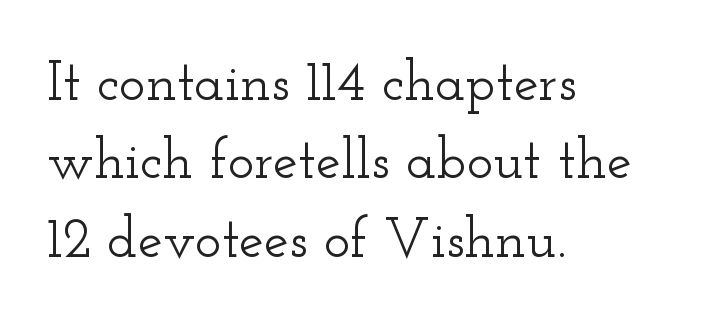
The image shows 56 px wide serif type, upright; set left-aligned, normal line spacing (1.4x), normal letter spacing, not underlined; low stroke contrast and a small x-height.
